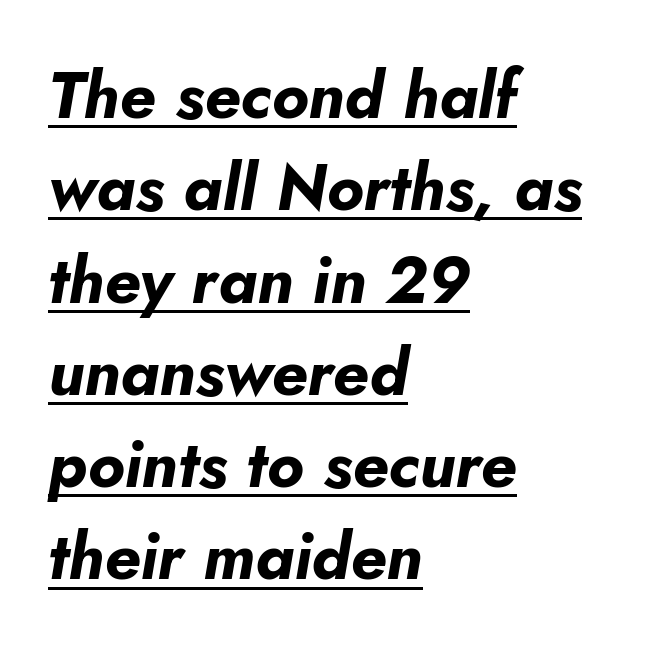
The image shows 65 px bold type, italic (leaning right); set left-aligned, normal line spacing (1.42x), normal letter spacing, underlined; low stroke contrast and a small x-height.
